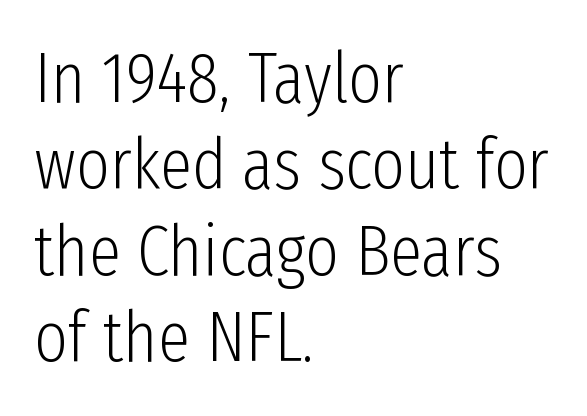
Q: Is the text bold? A: No.
Q: Is the text italic (slanted)? A: No, it is upright.
Q: Is the typeface a serif or a sans-serif typeface? A: Sans-serif.
Q: Is the text underlined? A: No.
Q: How is the paragraph aligned? A: Left-aligned.
Q: Is the spacing between letters normal or unusually wide? A: Normal.
Q: Width (condensed, normal, or wide)? A: Condensed.
Q: Stroke contrast? A: Low.
Q: x-height? A: Medium.
Q: Monospaced? A: No.
